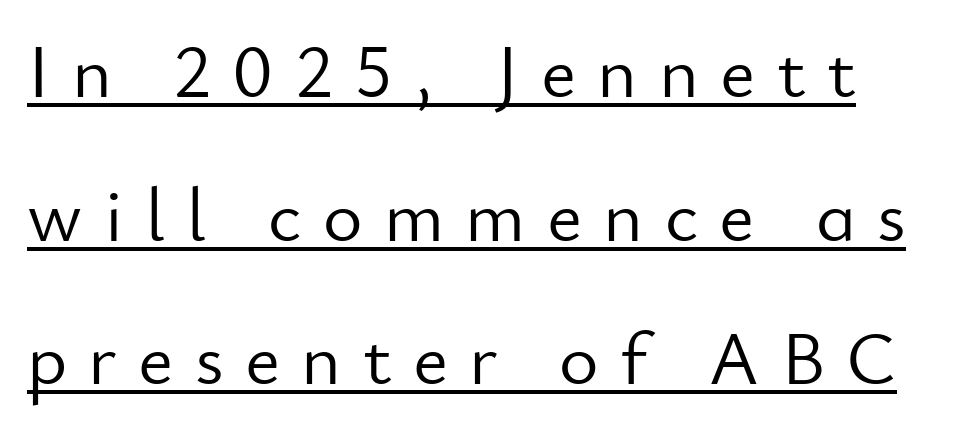
The image shows 76 px light sans-serif type, upright; set line spacing 1.89x, unusually wide letter spacing (+0.28 em), underlined; low stroke contrast and a small x-height.
